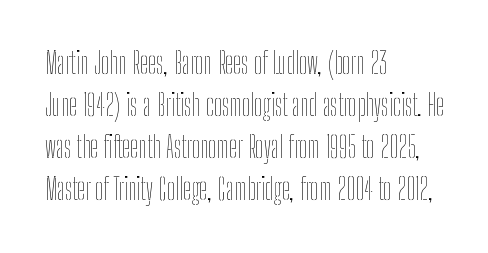
{"italic": "no", "bold": "no", "weight": "thin", "width": "condensed", "stroke_contrast": "low", "x_height": "medium", "monospaced": "no", "underline": "no", "align": "left", "line_spacing": "normal", "line_spacing_ratio": 1.45, "letter_spacing": "normal", "letter_spacing_em": 0.0, "glyph_px": 29}
